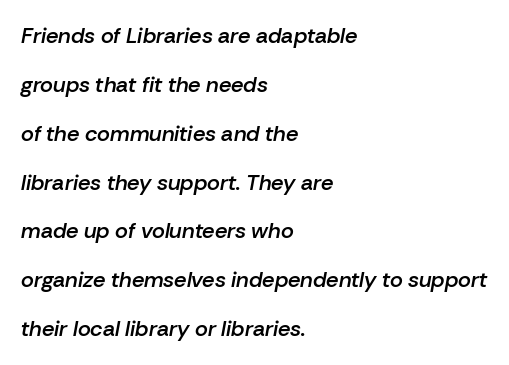
The image shows 22 px text type, italic (leaning right); set left-aligned, loose line spacing (2.22x), normal letter spacing, not underlined.
